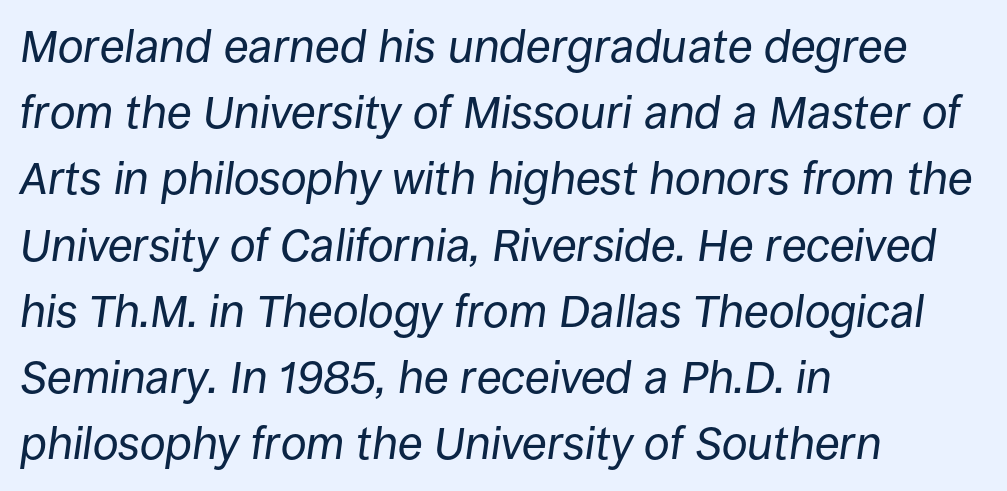
Q: Is the text bold? A: No.
Q: Is the text italic (slanted)? A: Yes, it leans right by about 8 degrees.
Q: Is the text underlined? A: No.
Q: How is the paragraph aligned? A: Left-aligned.
Q: Is the spacing between letters normal or unusually wide? A: Normal.
Q: Is the spacing between lines tight, normal or loose? A: Normal.
Q: Width (condensed, normal, or wide)? A: Normal.
Q: Stroke contrast? A: Low.
Q: x-height? A: Large.
Q: Monospaced? A: No.
